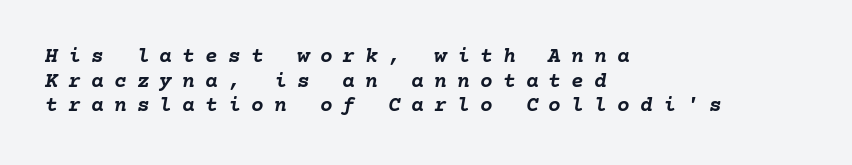
{"italic": "yes", "lean": "right", "slant_degrees": 10, "bold": "yes", "underline": "no", "align": "left", "line_spacing_ratio": 1.17, "letter_spacing": "wide", "letter_spacing_em": 0.49, "glyph_px": 21}
